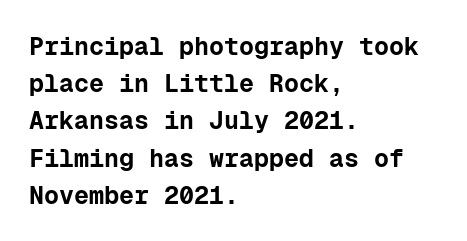
{"italic": "no", "bold": "yes", "underline": "no", "align": "left", "line_spacing": "normal", "line_spacing_ratio": 1.49, "letter_spacing": "normal", "letter_spacing_em": 0.0, "glyph_px": 25}
